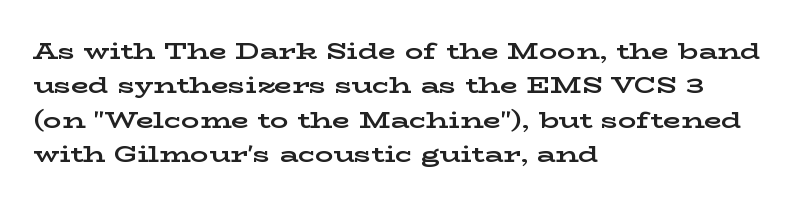
{"italic": "no", "bold": "yes", "underline": "no", "align": "left", "line_spacing": "normal", "line_spacing_ratio": 1.49, "letter_spacing": "normal", "letter_spacing_em": 0.0, "glyph_px": 23}
